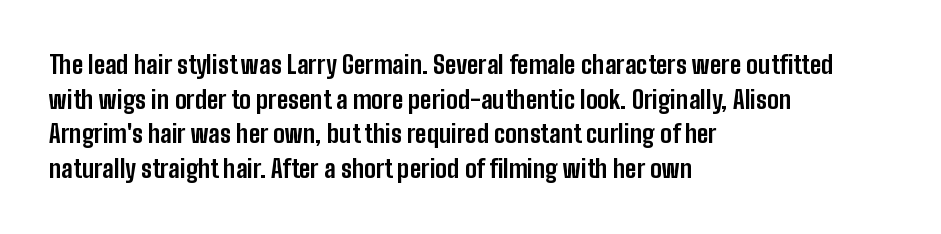
Q: Is the text bold? A: Yes.
Q: Is the text italic (slanted)? A: No, it is upright.
Q: Is the text underlined? A: No.
Q: How is the paragraph aligned? A: Left-aligned.
Q: Is the spacing between letters normal or unusually wide? A: Normal.
Q: Is the spacing between lines tight, normal or loose? A: Normal.
